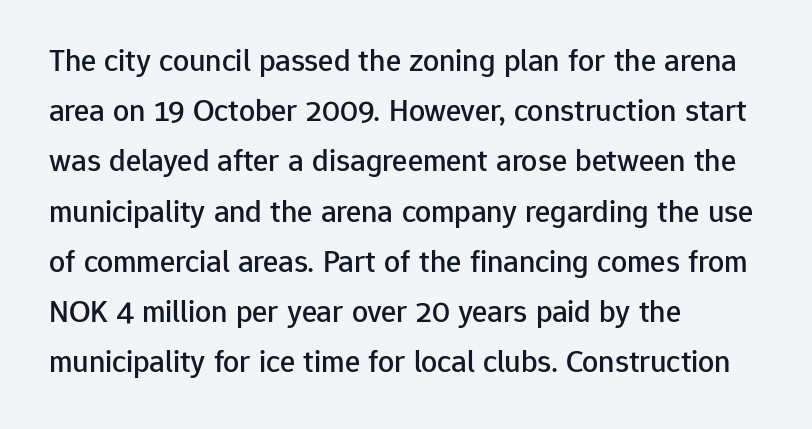
Do the characters align in a grid? No, the font is proportional. Style check: upright. You can tell from the bare stems that sans-serif type was used. This sample is left-justified, so line endings fall wherever the words run out. The gaps between neighbouring characters are ordinary and unremarkable. Interline gaps are of average width in this sample.
